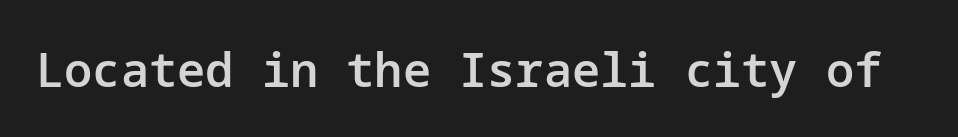
{"serif": "no", "italic": "no", "bold": "semi", "weight": "semibold", "width": "normal", "stroke_contrast": "low", "x_height": "medium", "underline": "no", "letter_spacing": "normal", "letter_spacing_em": 0.0, "glyph_px": 47}
